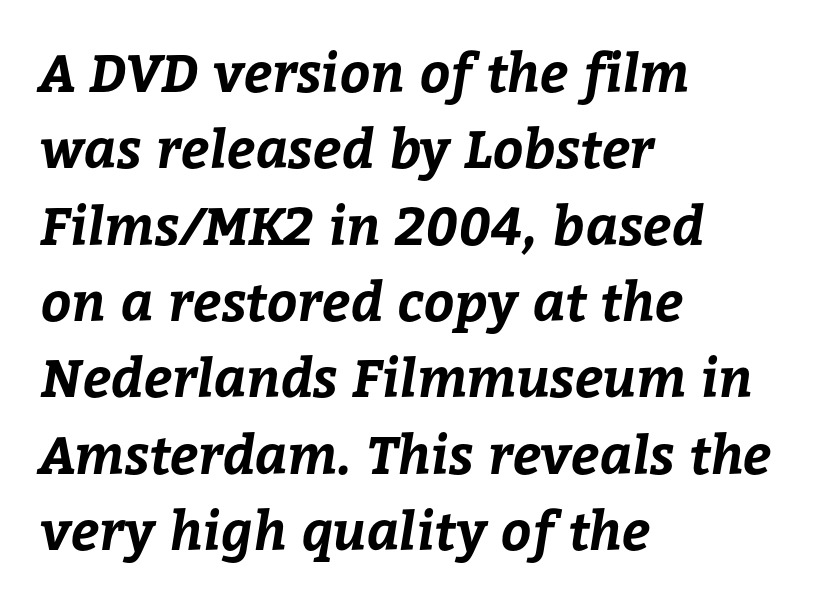
Q: Is the text bold? A: Yes.
Q: Is the text underlined? A: No.
Q: How is the paragraph aligned? A: Left-aligned.
Q: Is the spacing between letters normal or unusually wide? A: Normal.
Q: Is the spacing between lines tight, normal or loose? A: Normal.
Q: Width (condensed, normal, or wide)? A: Normal.
Q: Stroke contrast? A: Low.
Q: x-height? A: Medium.
Q: Monospaced? A: No.
